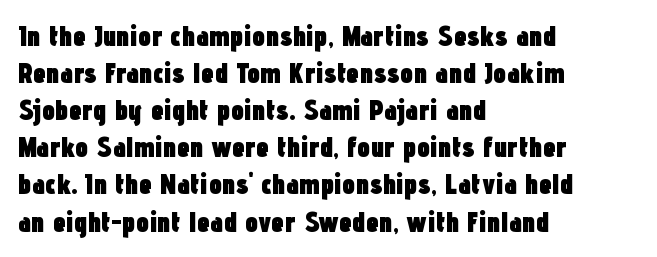
Spacing verdict: proportional, widths tailored to each character. Underlining? Definitely not there. Horizontal bands of white between lines are of average thickness. This sample uses plain, unmodified letter spacing.
